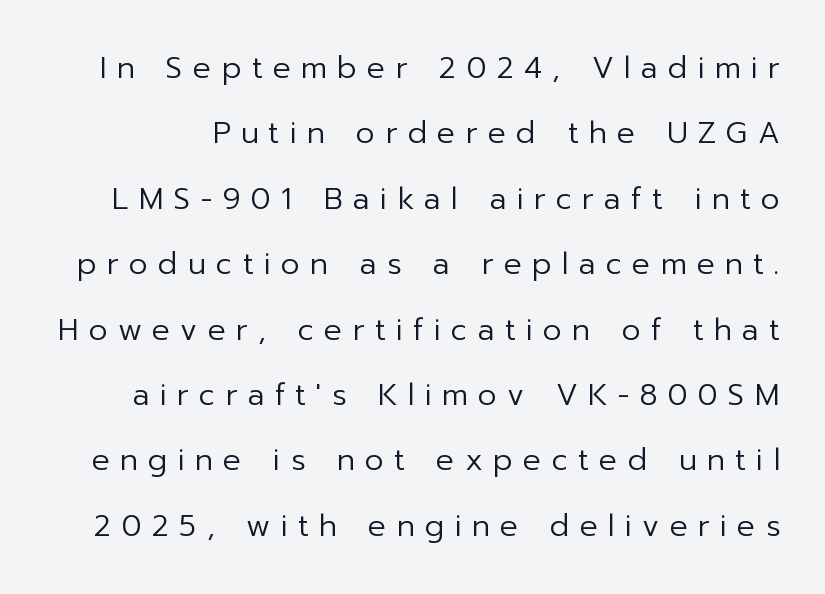
The image shows 30 px regular-weight sans-serif type, upright; set loose line spacing (2.18x), unusually wide letter spacing (+0.34 em), not underlined; low stroke contrast and a medium x-height.
